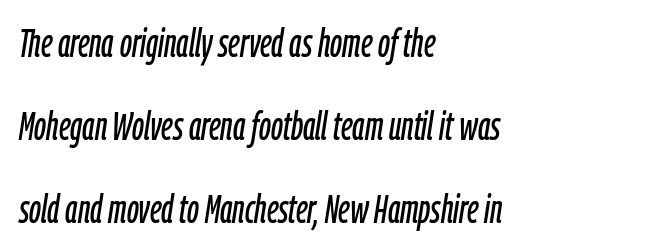
{"italic": "yes", "lean": "right", "slant_degrees": 9, "width": "condensed", "stroke_contrast": "low", "x_height": "medium", "monospaced": "no", "underline": "no", "align": "left", "line_spacing": "loose", "line_spacing_ratio": 2.13, "letter_spacing": "normal", "letter_spacing_em": 0.0, "glyph_px": 39}
